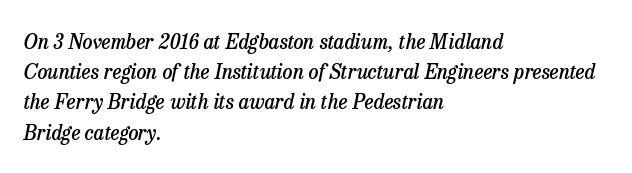
Caption: semibold face, moderately heavy strokes. The glyphs are unaccompanied by any horizontal stroke below them. This rendering leaves character spacing at its baseline value. This rendering uses left alignment, leaving the right contour irregular. Style check: oblique.
